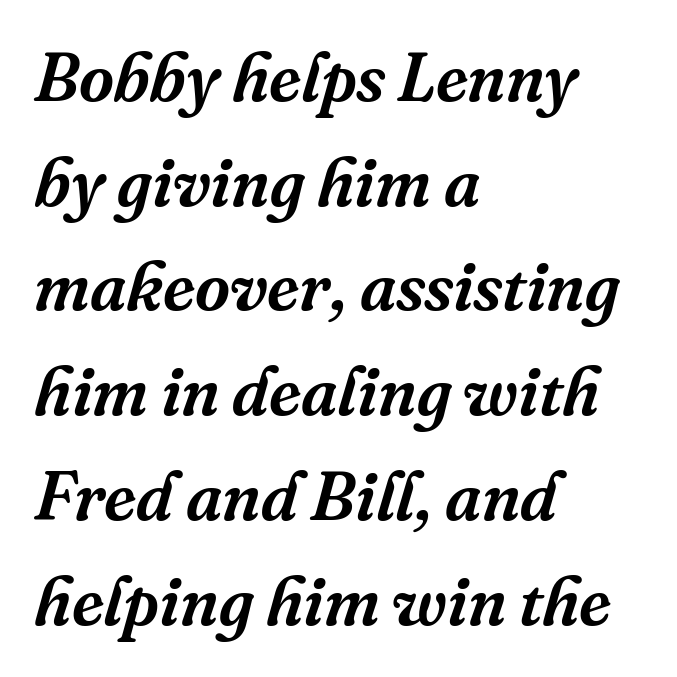
Does the leading feel generous? No, just average. Italic? Definitely — the glyphs are oblique. The rendering uses natural spacing where letterforms have individual widths. Clear beneath every line of the passage. Visually the block forms a straight wall on the left and a jagged coastline on the right. Is the letter spacing exaggerated? No — it looks like the ordinary default.
